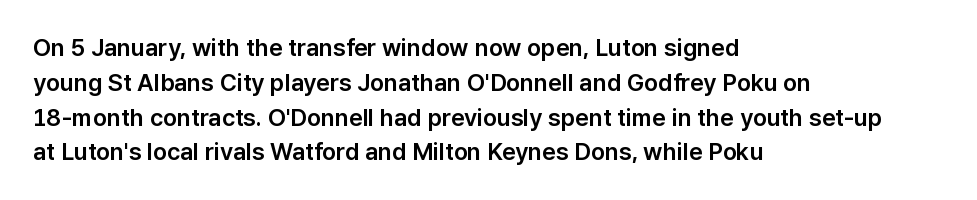
Q: Is the text italic (slanted)? A: No, it is upright.
Q: Is the text underlined? A: No.
Q: How is the paragraph aligned? A: Left-aligned.
Q: Is the spacing between letters normal or unusually wide? A: Normal.
Q: Is the spacing between lines tight, normal or loose? A: Normal.
